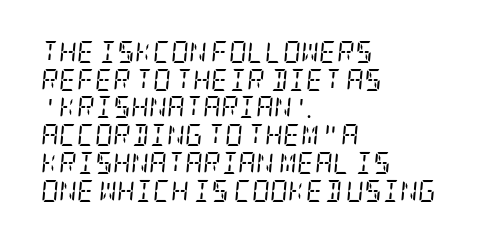
The typeface has the unassuming heft of standard copy or less. Slanted lettering throughout. How are the letters spaced? Ordinarily, with no added tracking. The vertical gap from one line to the next is medium.
